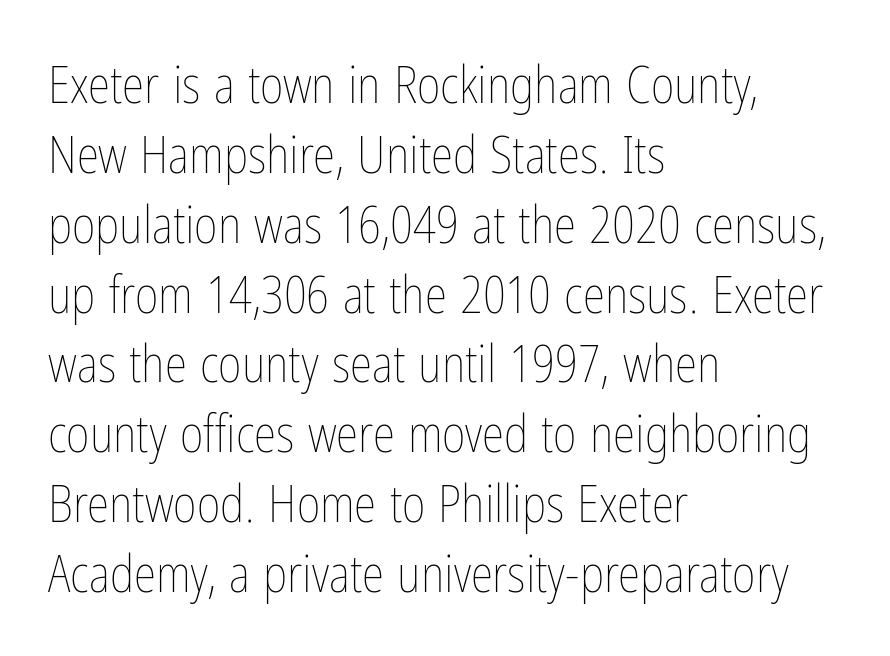
The image shows 51 px thin, condensed type, upright; set left-aligned, normal line spacing (1.37x), normal letter spacing, not underlined; low stroke contrast and a medium x-height.
